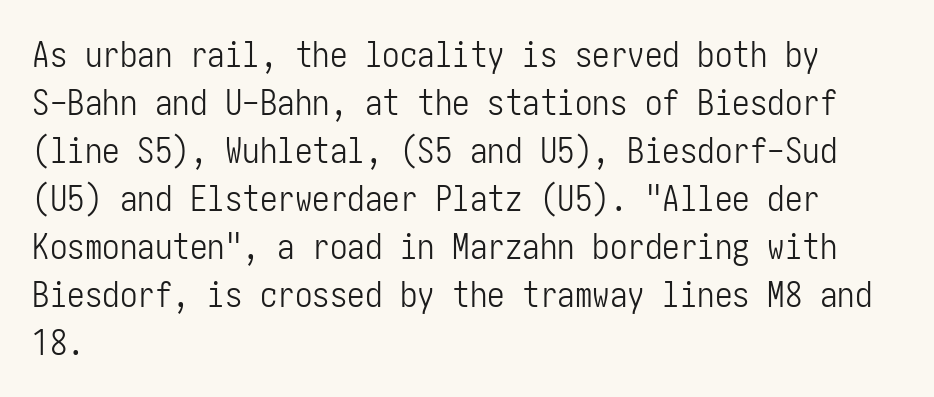
The image shows 35 px light, condensed sans-serif type, upright; set left-aligned, normal line spacing (1.37x), normal letter spacing, not underlined; low stroke contrast and a medium x-height.
